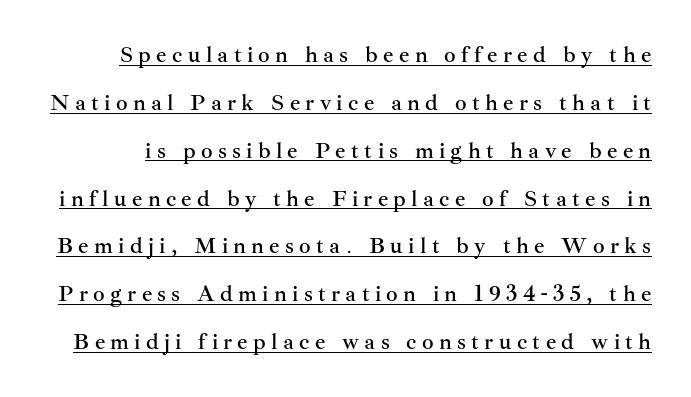
Interline gaps are noticeably wide in this sample. Letter spacing: wide. Style check: upright. This is underlined copy, the kind a proofreader might mark for attention.
